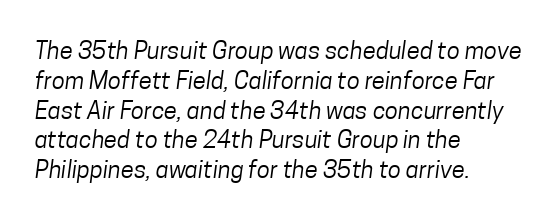
Just letters on the line, the space beneath them empty. Nothing heavy about these letters — not bold at all. There is no visible air inserted between adjacent glyphs. The text block is weighted toward the left margin, trailing off unevenly rightward.
